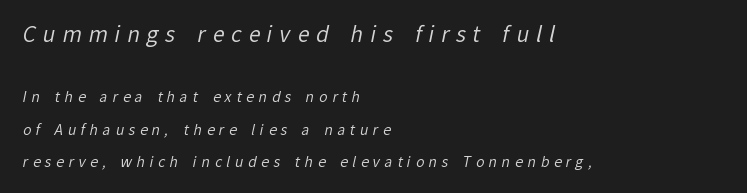
The image shows 21 px text type; set left-aligned, loose line spacing (2.34x), unusually wide letter spacing (+0.33 em), not underlined; the first (top) block is 1.5x larger.
